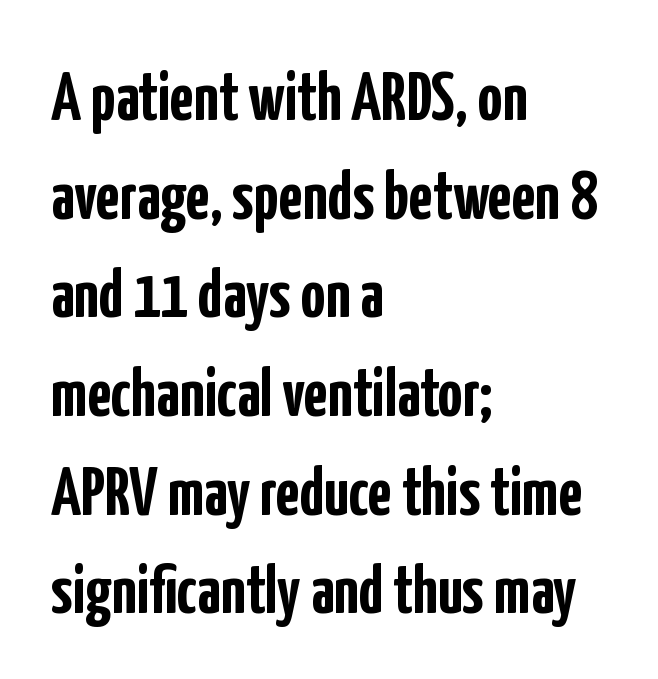
The image shows 69 px semibold, condensed sans-serif type, upright; set left-aligned, normal line spacing (1.43x), normal letter spacing, not underlined; low stroke contrast and a medium x-height.
